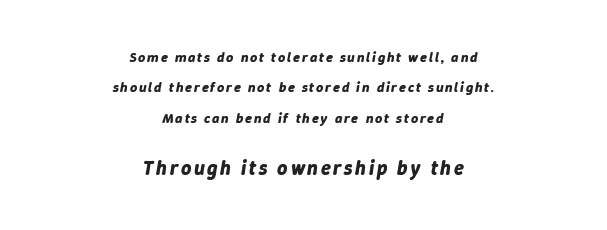
Q: Is the text bold? A: Yes.
Q: Is the text italic (slanted)? A: Yes, it leans right by about 9 degrees.
Q: Is the text underlined? A: No.
Q: How is the paragraph aligned? A: Centered.
Q: Is the spacing between lines tight, normal or loose? A: Loose.
Q: Which block of text is set in a larger size, the first (top) or the second (bottom)? A: The second (bottom) one.
